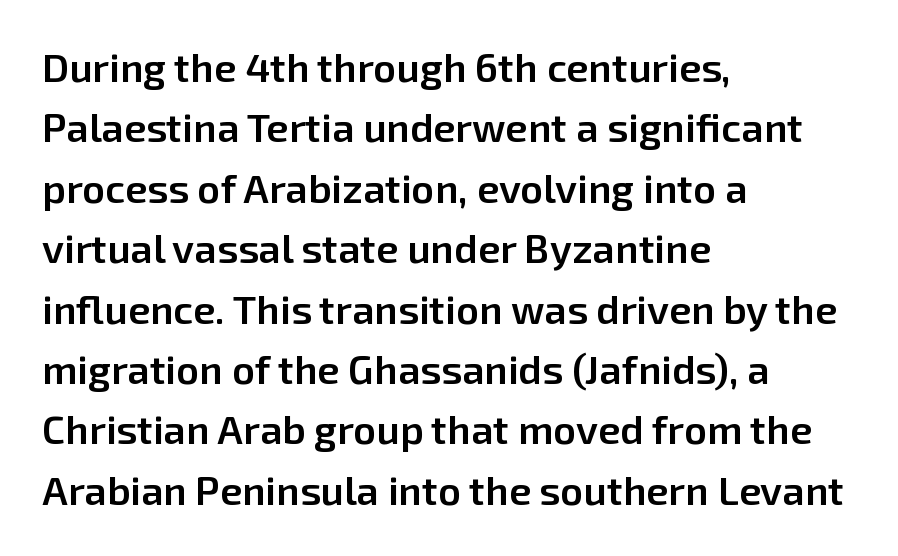
This is the regular roman posture of the typeface. Vertically, the passage feels balanced, rows spaced as you'd expect. Standard letterfit; no display-style spreading of the glyphs. A sans-serif font was chosen for this passage.
